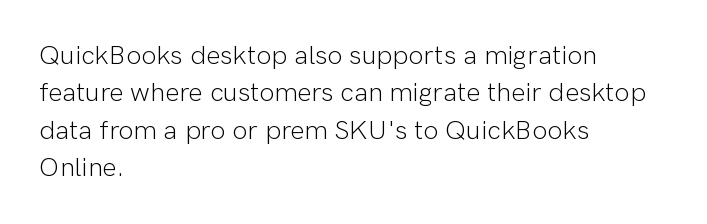
The image shows 27 px text type, upright; set left-aligned, normal line spacing (1.38x), normal letter spacing, not underlined.
